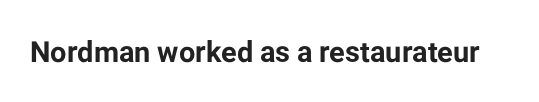
The image shows 29 px bold sans-serif type, upright; set normal letter spacing, not underlined; low stroke contrast and a medium x-height.
